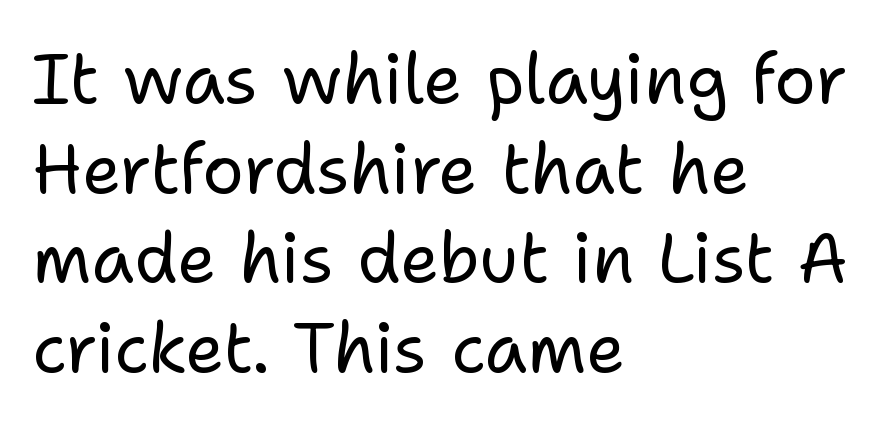
{"serif": "no", "italic": "no", "bold": "no", "weight": "regular", "width": "normal", "stroke_contrast": "low", "x_height": "medium", "monospaced": "no", "underline": "no", "align": "left", "line_spacing": "normal", "line_spacing_ratio": 1.3, "letter_spacing": "normal", "letter_spacing_em": 0.0, "glyph_px": 69}
